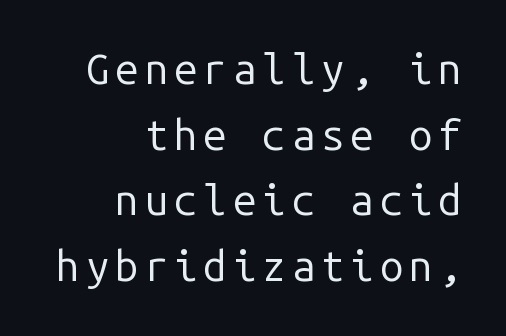
Q: Is the text bold? A: No.
Q: Is the text italic (slanted)? A: No, it is upright.
Q: Is the typeface a serif or a sans-serif typeface? A: Sans-serif.
Q: Is the text underlined? A: No.
Q: How is the paragraph aligned? A: Right-aligned.
Q: Is the spacing between lines tight, normal or loose? A: Normal.
Q: Width (condensed, normal, or wide)? A: Normal.
Q: Stroke contrast? A: Low.
Q: x-height? A: Medium.
Q: Monospaced? A: Yes.
